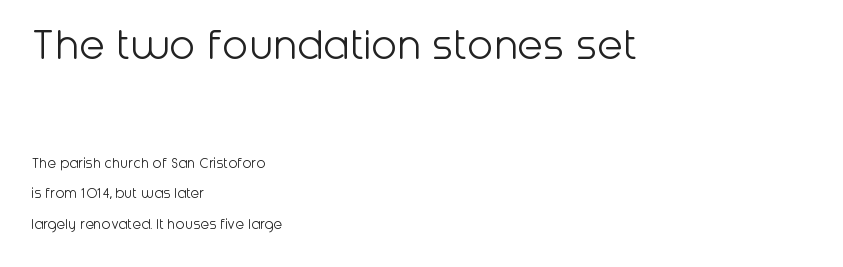
Spacing verdict: proportional, widths tailored to each character. One-word summary of the alignment: left. The passage shown stacks its lines with a broad gap. What kind of face is this? One without serifs — a sans. This sample uses an upright cut, with every glyph sitting square on the baseline.
